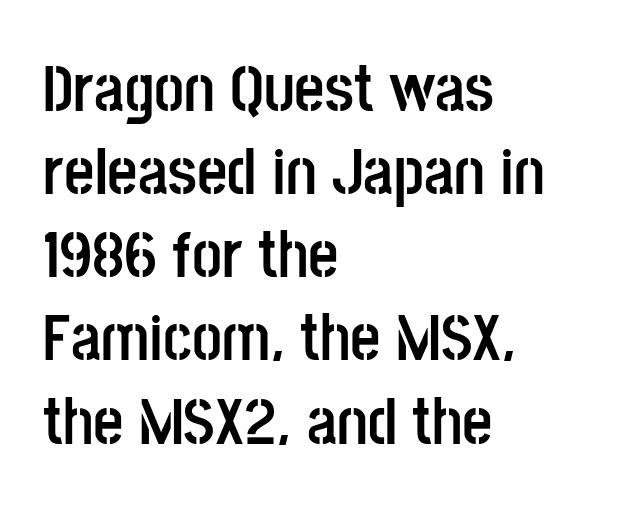
Q: Is the text bold? A: Yes.
Q: Is the text italic (slanted)? A: No, it is upright.
Q: Is the typeface a serif or a sans-serif typeface? A: Sans-serif.
Q: Is the text underlined? A: No.
Q: How is the paragraph aligned? A: Left-aligned.
Q: Is the spacing between letters normal or unusually wide? A: Normal.
Q: Is the spacing between lines tight, normal or loose? A: Normal.
Q: Width (condensed, normal, or wide)? A: Condensed.
Q: Stroke contrast? A: Low.
Q: x-height? A: Large.
Q: Monospaced? A: No.
